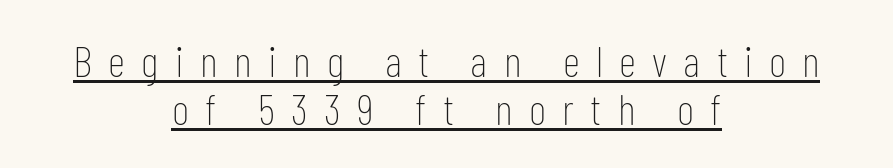
The image shows 43 px thin, condensed sans-serif type, upright; set centered, tight line spacing (1.11x), unusually wide letter spacing (+0.38 em), underlined; low stroke contrast and a medium x-height.
